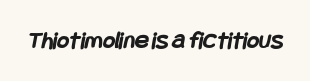
Set as a true bold cut, around the 700 mark. No word sits above an underline. Nothing unusual about the tracking: characters are spaced as the font intends.
